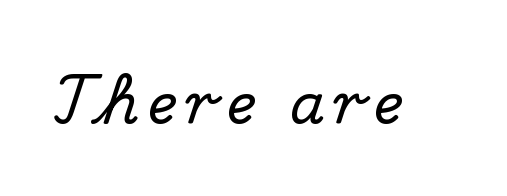
{"serif": "yes", "width": "normal", "stroke_contrast": "medium", "x_height": "small", "monospaced": "no", "underline": "no", "glyph_px": 56}
